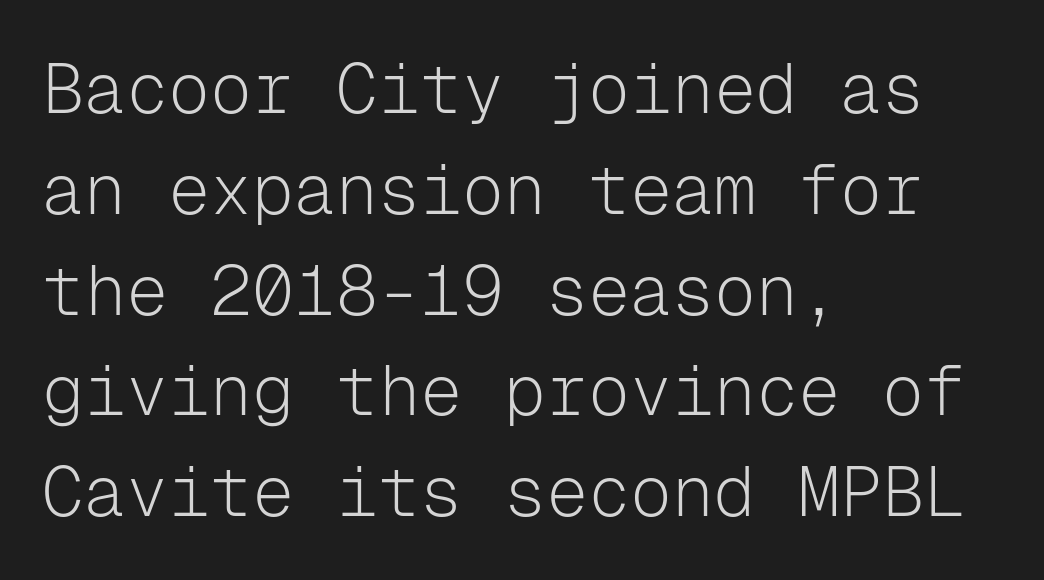
{"serif": "no", "italic": "no", "bold": "no", "weight": "light", "width": "normal", "stroke_contrast": "low", "x_height": "medium", "monospaced": "yes", "underline": "no", "align": "left", "line_spacing": "normal", "line_spacing_ratio": 1.44, "letter_spacing": "normal", "letter_spacing_em": 0.0, "glyph_px": 70}
